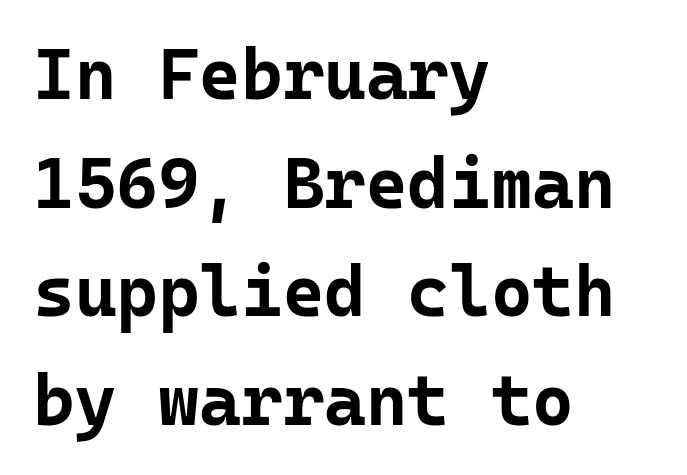
Q: Is the text bold? A: Yes.
Q: Is the text italic (slanted)? A: No, it is upright.
Q: Is the typeface a serif or a sans-serif typeface? A: Sans-serif.
Q: Is the text underlined? A: No.
Q: How is the paragraph aligned? A: Left-aligned.
Q: Is the spacing between letters normal or unusually wide? A: Normal.
Q: Is the spacing between lines tight, normal or loose? A: Normal.
Q: Width (condensed, normal, or wide)? A: Normal.
Q: Stroke contrast? A: Low.
Q: x-height? A: Medium.
Q: Monospaced? A: Yes.
